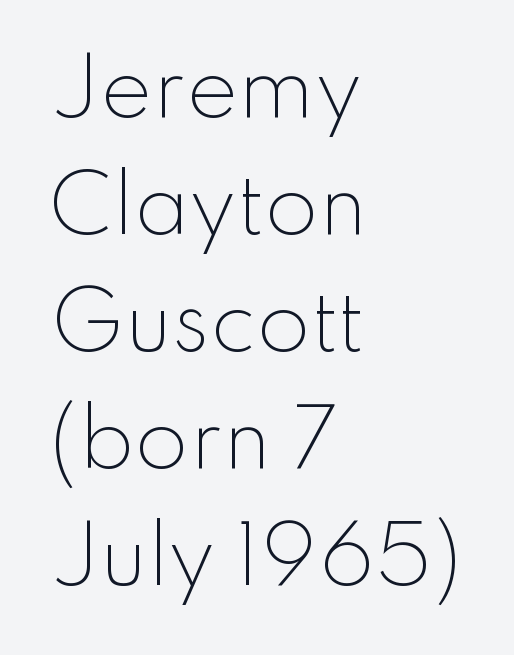
Q: Is the text bold? A: No.
Q: Is the text italic (slanted)? A: No, it is upright.
Q: Is the typeface a serif or a sans-serif typeface? A: Sans-serif.
Q: Is the text underlined? A: No.
Q: How is the paragraph aligned? A: Left-aligned.
Q: Is the spacing between letters normal or unusually wide? A: Normal.
Q: Is the spacing between lines tight, normal or loose? A: Normal.
Q: Width (condensed, normal, or wide)? A: Normal.
Q: Stroke contrast? A: Low.
Q: x-height? A: Small.
Q: Monospaced? A: No.
